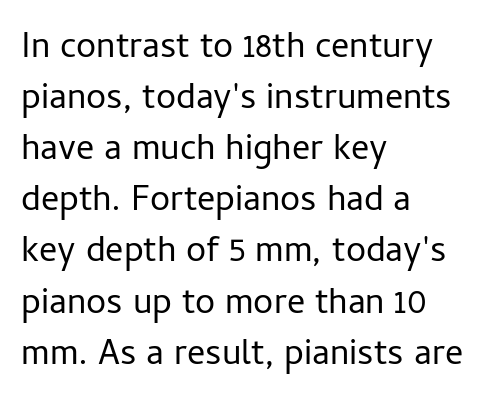
The image shows 36 px regular-weight sans-serif type, upright; set left-aligned, normal line spacing (1.42x), normal letter spacing, not underlined; low stroke contrast and a medium x-height.
